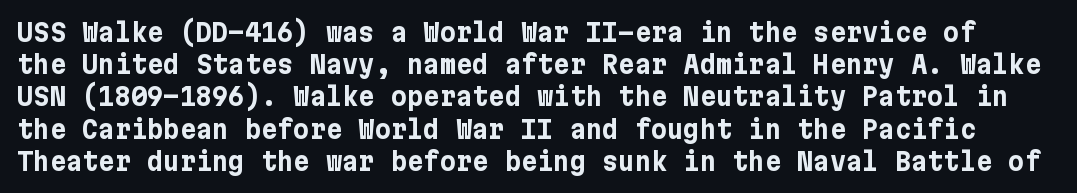
{"italic": "no", "bold": "yes", "underline": "no", "line_spacing": "normal", "line_spacing_ratio": 1.29, "letter_spacing": "normal", "letter_spacing_em": 0.0, "glyph_px": 25}
